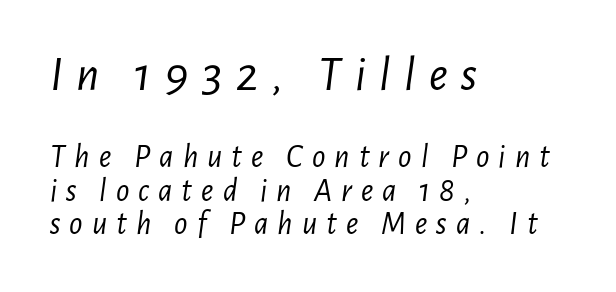
You could not count columns in this text — the font is proportionally spaced. The passage shown is not underscored anywhere. Which margin do the lines hug? The left one — the right edge is uneven. The letterforms sit at book weight or below. If you drew a line through each stem, it would be angled. How would I describe the line gaps? Narrow and economical.
